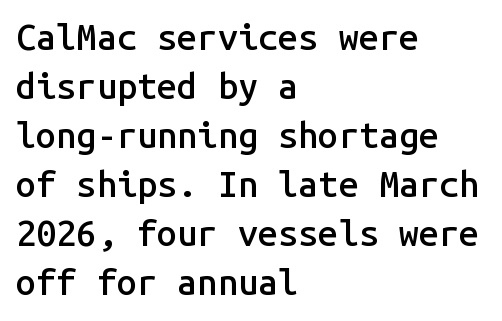
Q: Is the text bold? A: Semi-bold.
Q: Is the text italic (slanted)? A: No, it is upright.
Q: Is the typeface a serif or a sans-serif typeface? A: Sans-serif.
Q: Is the text underlined? A: No.
Q: How is the paragraph aligned? A: Left-aligned.
Q: Is the spacing between letters normal or unusually wide? A: Normal.
Q: Is the spacing between lines tight, normal or loose? A: Normal.
Q: Width (condensed, normal, or wide)? A: Normal.
Q: Stroke contrast? A: Low.
Q: x-height? A: Medium.
Q: Monospaced? A: Yes.
